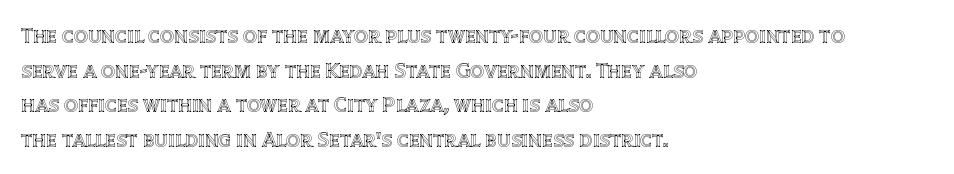
The image shows 22 px text type, upright; set left-aligned, normal line spacing (1.57x), normal letter spacing, not underlined.
